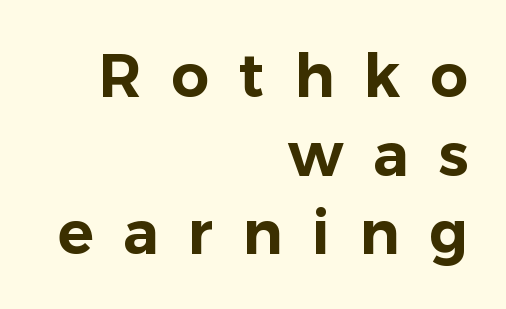
{"serif": "no", "italic": "no", "width": "normal", "stroke_contrast": "low", "x_height": "medium", "monospaced": "no", "underline": "no", "align": "right", "line_spacing": "normal", "line_spacing_ratio": 1.31, "letter_spacing": "wide", "letter_spacing_em": 0.49, "glyph_px": 60}
